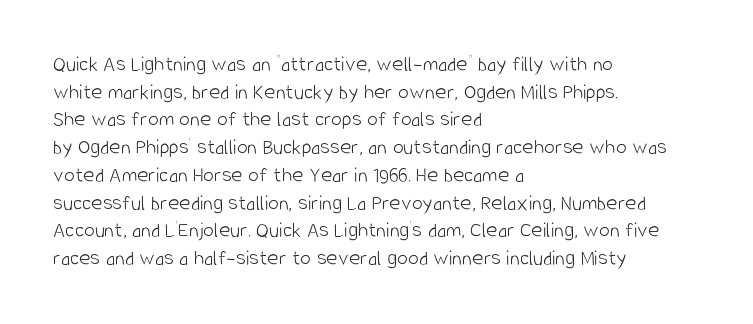
The image shows 22 px text type, upright; set left-aligned, normal line spacing (1.26x), normal letter spacing, not underlined.
